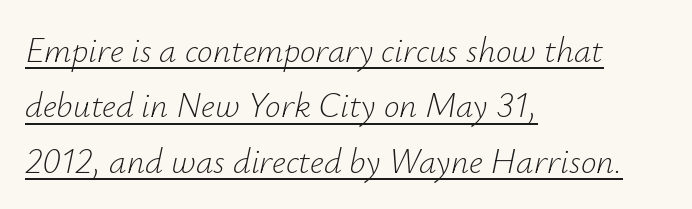
{"italic": "yes", "lean": "right", "slant_degrees": 12, "bold": "no", "weight": "light", "width": "normal", "stroke_contrast": "low", "x_height": "small", "monospaced": "no", "underline": "yes", "align": "left", "line_spacing": "normal", "line_spacing_ratio": 1.58, "letter_spacing": "normal", "letter_spacing_em": 0.0, "glyph_px": 35}
